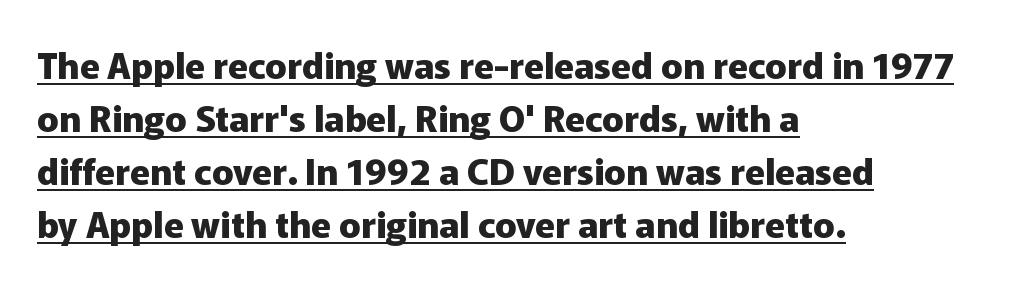
Is the block centered? No — it sits flush against the left margin. The lettering is marked with a stroke running underneath it. Pretty heavy lettering here — definitely bold. Look at the tracking — it's just the regular setting, nothing added. Here the designer chose a conventional face with non-uniform glyph widths. This sample uses a sans-serif face.
